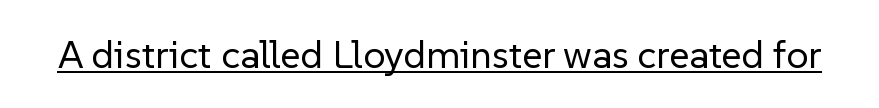
What kind of face is this? One without serifs — a sans. You can see a thin bar hugging the bottom of the glyphs. Ascenders rise straight up at ninety degrees. The weight tops out at a normal text grade. Varying glyph widths throughout — classic text-font behaviour. Look at the tracking — it's just the regular setting, nothing added.
